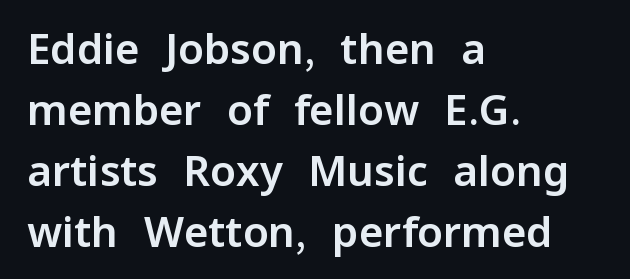
Q: Is the text italic (slanted)? A: No, it is upright.
Q: Is the typeface a serif or a sans-serif typeface? A: Sans-serif.
Q: Is the text underlined? A: No.
Q: How is the paragraph aligned? A: Left-aligned.
Q: Is the spacing between letters normal or unusually wide? A: Normal.
Q: Is the spacing between lines tight, normal or loose? A: Normal.
Q: Width (condensed, normal, or wide)? A: Normal.
Q: Stroke contrast? A: Low.
Q: x-height? A: Medium.
Q: Monospaced? A: No.
